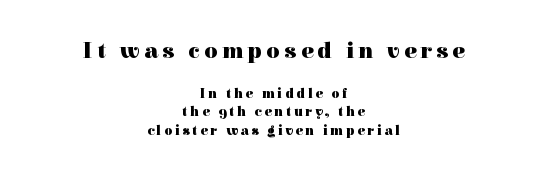
Notice how the passage keeps no hard edge, just a central spine. These words are printed bold, with thick strokes throughout. Words float on clear page, feet unadorned. Larger block? The one above; the one below is distinctly smaller.
